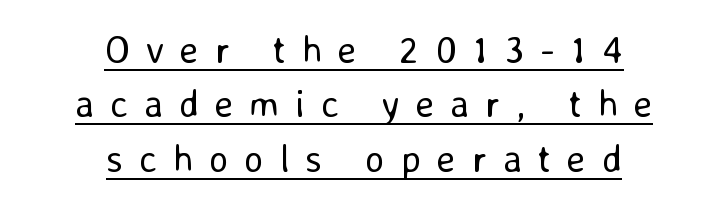
Q: Is the text bold? A: No.
Q: Is the text italic (slanted)? A: No, it is upright.
Q: Is the typeface a serif or a sans-serif typeface? A: Sans-serif.
Q: Is the text underlined? A: Yes.
Q: How is the paragraph aligned? A: Centered.
Q: Is the spacing between letters normal or unusually wide? A: Unusually wide.
Q: Is the spacing between lines tight, normal or loose? A: Normal.
Q: Width (condensed, normal, or wide)? A: Normal.
Q: Stroke contrast? A: Low.
Q: x-height? A: Medium.
Q: Monospaced? A: No.
